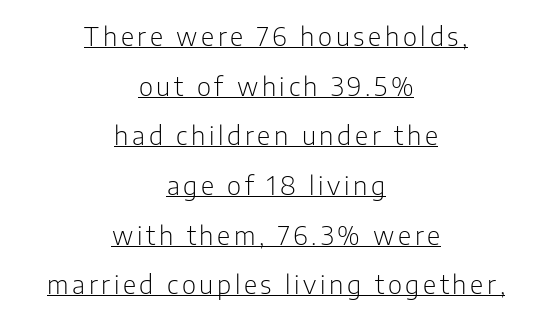
Widely set lines give the paragraph a tall, airy silhouette. Notice how a bar underscores the lettering throughout. The lines are quadded center. Summary of weight: not heavy and not bold. Every stem runs plumb, perpendicular to the baseline.
